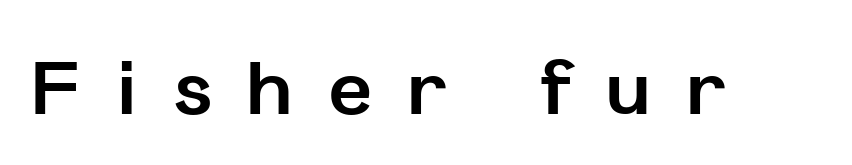
The face used here is a sans, in the tradition of grotesques and geometrics. Look at the stroke-to-counter ratio: heavy, a bold. Do the characters align in a grid? No, the font is proportional. Anything drawn beneath the words? Only blank space. Substantial extra tracking has been applied to these lines. These lines were composed using upright roman letters.
